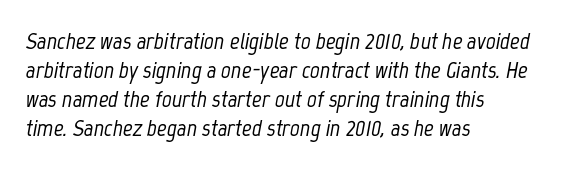
The passage shown is not underscored anywhere. Rendered with sloped, italic letterforms. Teacher's note: observe the even left margin — that is flush-left alignment. The horizontal fit of the characters is conventional and even.
